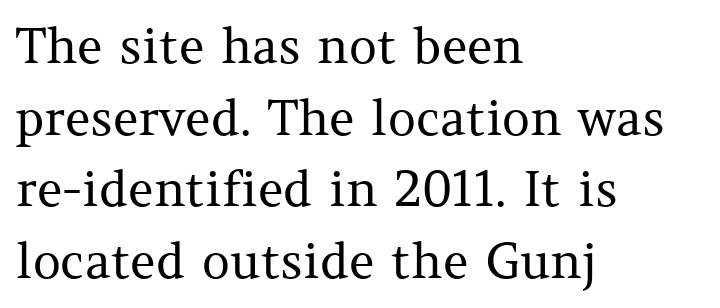
{"serif": "yes", "italic": "no", "bold": "no", "weight": "regular", "width": "normal", "stroke_contrast": "medium", "x_height": "medium", "monospaced": "no", "underline": "no", "align": "left", "line_spacing": "normal", "line_spacing_ratio": 1.46, "letter_spacing": "normal", "letter_spacing_em": 0.0, "glyph_px": 49}
